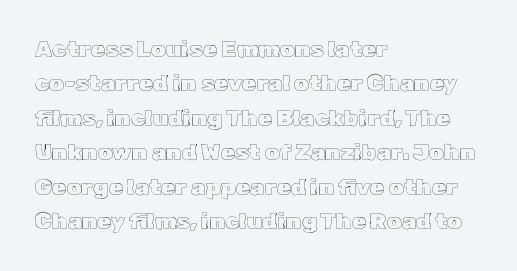
The specimen omits any rule beneath the text block's lines. The line-height multiplier appears to be the usual default. Posture: upright roman. The letters sit at their default tracking, neither squeezed nor spread.
